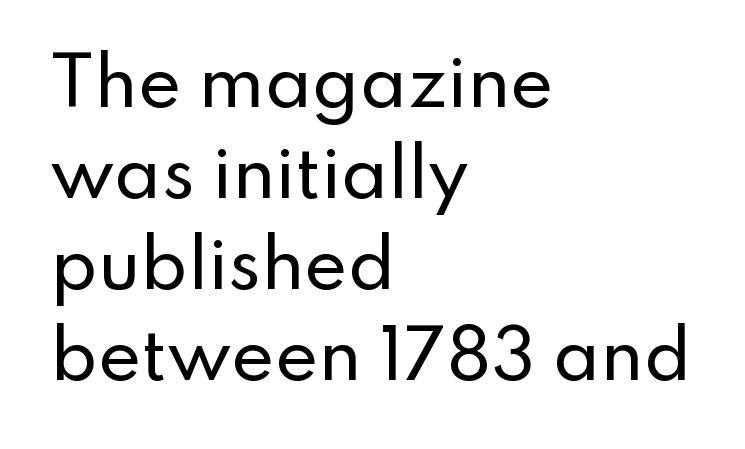
Q: Is the text italic (slanted)? A: No, it is upright.
Q: Is the typeface a serif or a sans-serif typeface? A: Sans-serif.
Q: Is the text underlined? A: No.
Q: How is the paragraph aligned? A: Left-aligned.
Q: Is the spacing between letters normal or unusually wide? A: Normal.
Q: Is the spacing between lines tight, normal or loose? A: Normal.
Q: Width (condensed, normal, or wide)? A: Normal.
Q: Stroke contrast? A: Low.
Q: x-height? A: Small.
Q: Monospaced? A: No.
